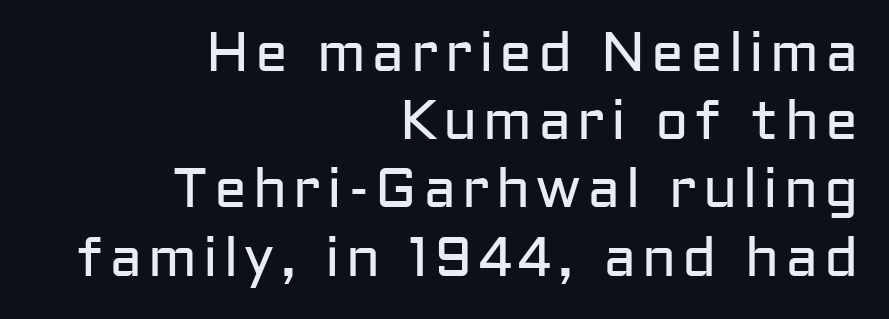
The image shows 55 px regular-weight sans-serif type, upright; set right-aligned, line spacing 1.24x, not underlined; low stroke contrast and a medium x-height.
